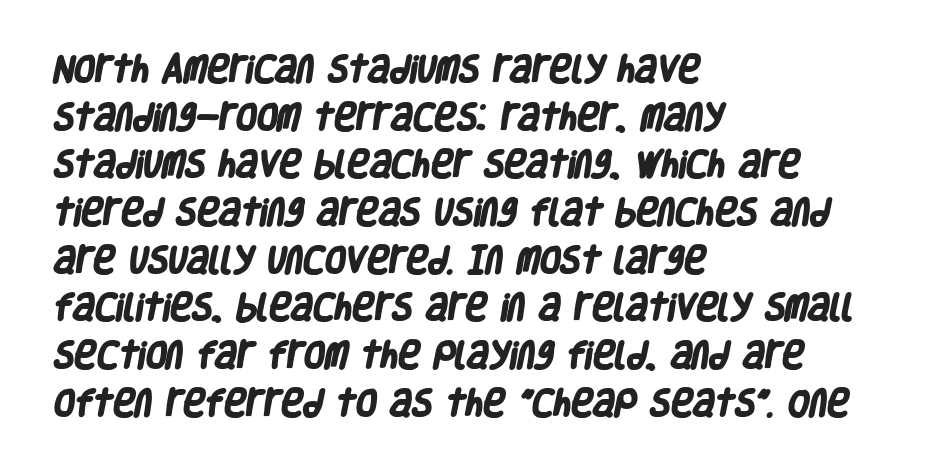
Q: Is the text bold? A: Yes.
Q: Is the typeface a serif or a sans-serif typeface? A: Sans-serif.
Q: Is the text underlined? A: No.
Q: How is the paragraph aligned? A: Left-aligned.
Q: Is the spacing between letters normal or unusually wide? A: Normal.
Q: Is the spacing between lines tight, normal or loose? A: Normal.
Q: Width (condensed, normal, or wide)? A: Condensed.
Q: Stroke contrast? A: Low.
Q: x-height? A: Large.
Q: Monospaced? A: No.
